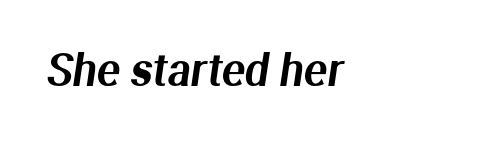
The image shows 43 px sans-serif type; set left-aligned, normal letter spacing, not underlined; medium stroke contrast and a medium x-height.
